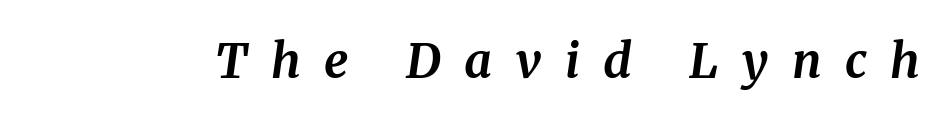
The image shows 48 px bold serif type, italic (leaning right); set unusually wide letter spacing (+0.49 em), not underlined; medium stroke contrast and a medium x-height.
